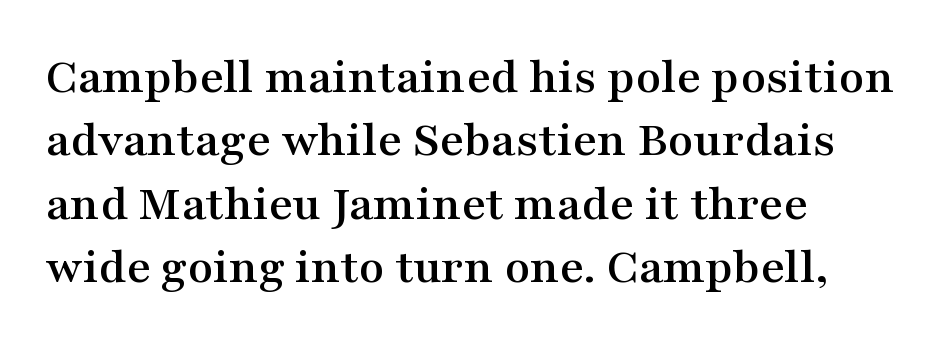
{"serif": "yes", "italic": "no", "width": "wide", "stroke_contrast": "medium", "x_height": "medium", "monospaced": "no", "underline": "no", "align": "left", "line_spacing_ratio": 1.22, "letter_spacing": "normal", "letter_spacing_em": 0.0, "glyph_px": 52}
